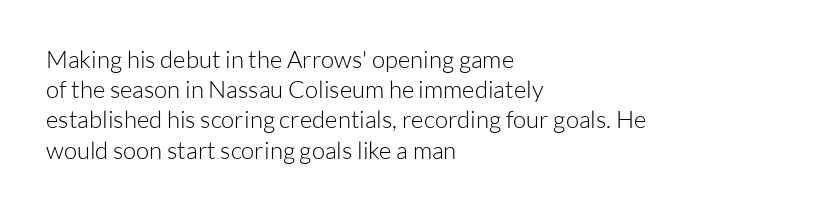
{"italic": "no", "bold": "no", "underline": "no", "align": "left", "line_spacing": "normal", "line_spacing_ratio": 1.26, "letter_spacing": "normal", "letter_spacing_em": 0.0, "glyph_px": 24}
